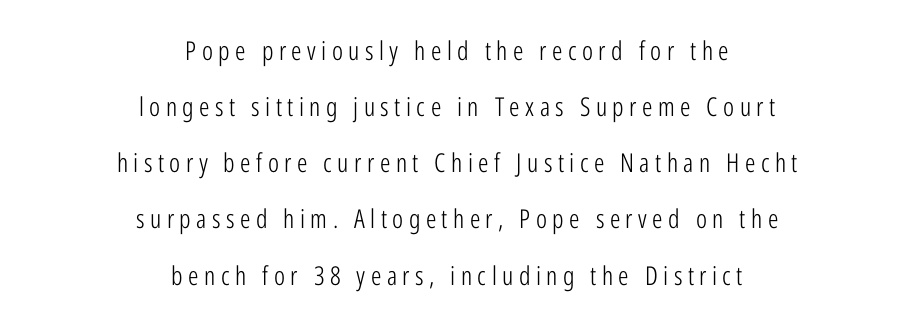
Q: Is the text bold? A: No.
Q: Is the text italic (slanted)? A: No, it is upright.
Q: Is the text underlined? A: No.
Q: How is the paragraph aligned? A: Centered.
Q: Is the spacing between letters normal or unusually wide? A: Unusually wide.
Q: Is the spacing between lines tight, normal or loose? A: Loose.
